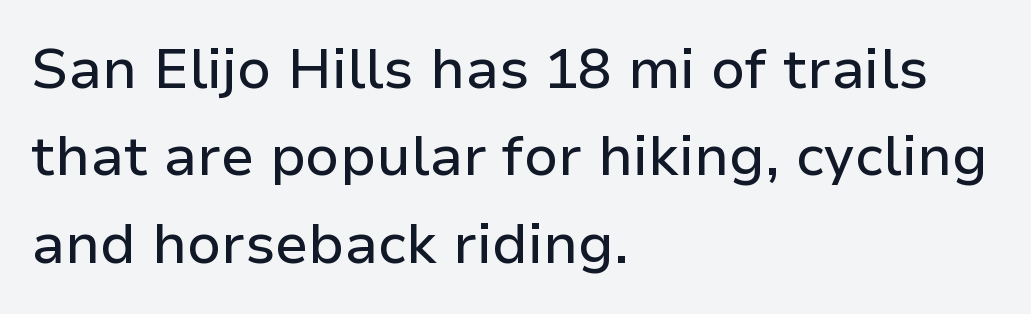
Q: Is the text italic (slanted)? A: No, it is upright.
Q: Is the typeface a serif or a sans-serif typeface? A: Sans-serif.
Q: Is the text underlined? A: No.
Q: How is the paragraph aligned? A: Left-aligned.
Q: Is the spacing between letters normal or unusually wide? A: Normal.
Q: Is the spacing between lines tight, normal or loose? A: Normal.
Q: Width (condensed, normal, or wide)? A: Normal.
Q: Stroke contrast? A: Low.
Q: x-height? A: Medium.
Q: Monospaced? A: No.
